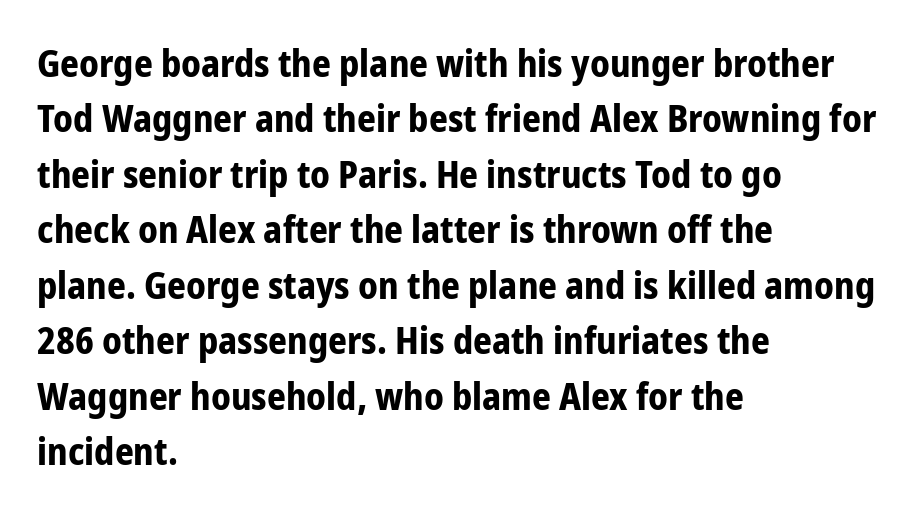
{"serif": "no", "italic": "no", "bold": "yes", "weight": "bold", "width": "condensed", "stroke_contrast": "low", "x_height": "medium", "monospaced": "no", "underline": "no", "align": "left", "line_spacing": "normal", "line_spacing_ratio": 1.5, "letter_spacing": "normal", "letter_spacing_em": 0.0, "glyph_px": 37}
